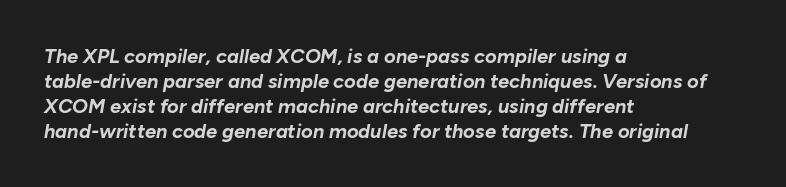
{"italic": "yes", "lean": "right", "slant_degrees": 10, "bold": "yes", "underline": "no", "align": "left", "line_spacing": "normal", "line_spacing_ratio": 1.25, "letter_spacing": "normal", "letter_spacing_em": 0.0, "glyph_px": 20}
